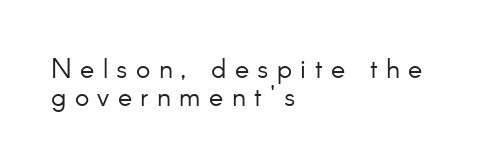
The image shows 27 px text type, upright; set left-aligned, tight line spacing (1.05x), unusually wide letter spacing (+0.31 em), not underlined.
